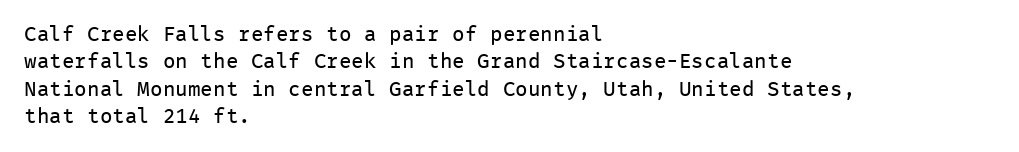
{"italic": "no", "bold": "no", "underline": "no", "align": "left", "line_spacing": "normal", "line_spacing_ratio": 1.3, "letter_spacing": "normal", "letter_spacing_em": 0.0, "glyph_px": 21}
